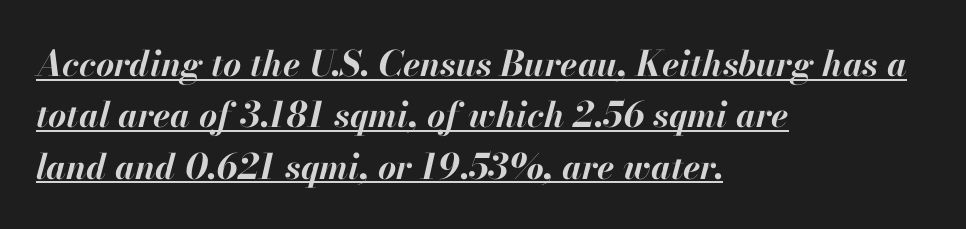
The image shows 35 px bold type, italic (leaning right); set left-aligned, normal line spacing (1.47x), normal letter spacing, underlined; high stroke contrast and a small x-height.
